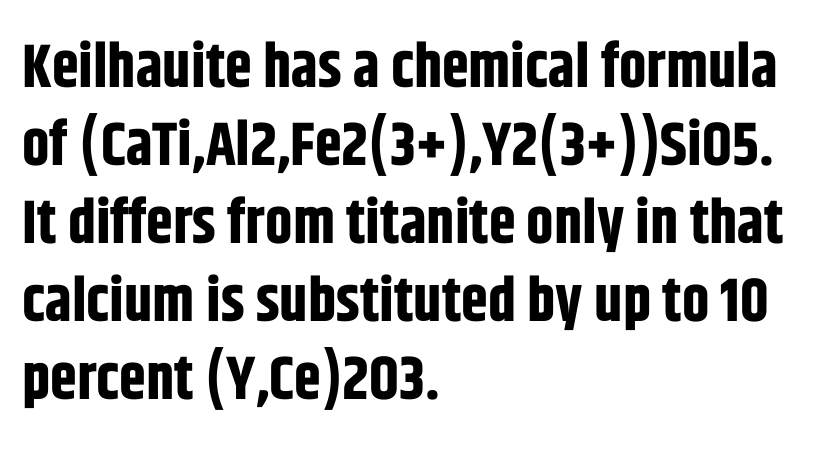
The text block is weighted toward the left margin, trailing off unevenly rightward. A normal amount of white space separates one row of letters from the next. How heavy is the stroke? Heavy — this is a bold. This rendering features lettering with no underline.
